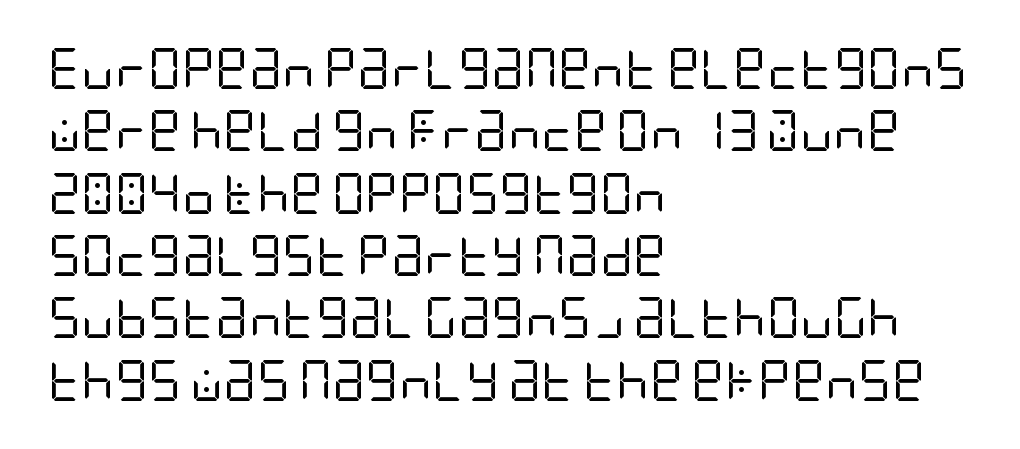
The image shows 41 px regular-weight, condensed sans-serif type, upright; set left-aligned, normal line spacing (1.52x), normal letter spacing, not underlined; low stroke contrast and a large x-height.
